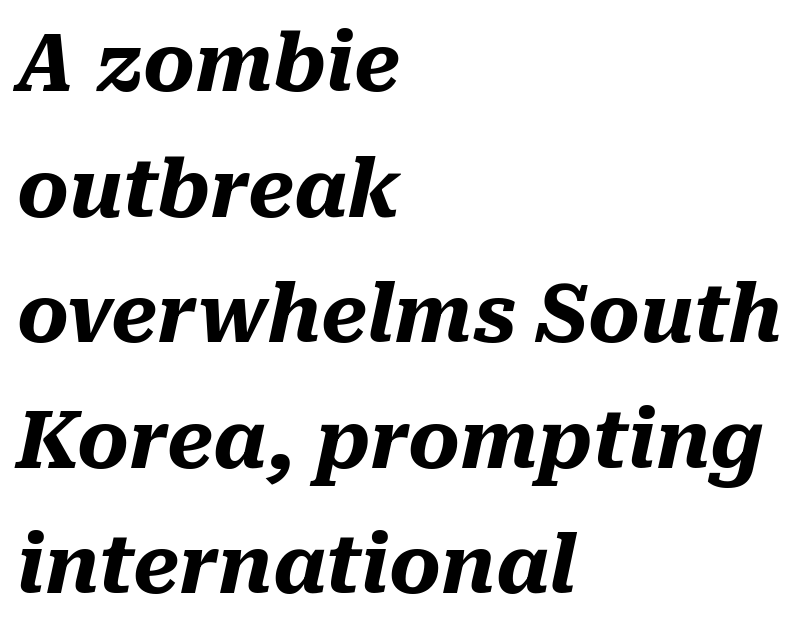
Q: Is the text bold? A: Yes.
Q: Is the text italic (slanted)? A: Yes, it leans right by about 10 degrees.
Q: Is the text underlined? A: No.
Q: How is the paragraph aligned? A: Left-aligned.
Q: Is the spacing between letters normal or unusually wide? A: Normal.
Q: Is the spacing between lines tight, normal or loose? A: Normal.
Q: Width (condensed, normal, or wide)? A: Normal.
Q: Stroke contrast? A: Medium.
Q: x-height? A: Medium.
Q: Monospaced? A: No.
